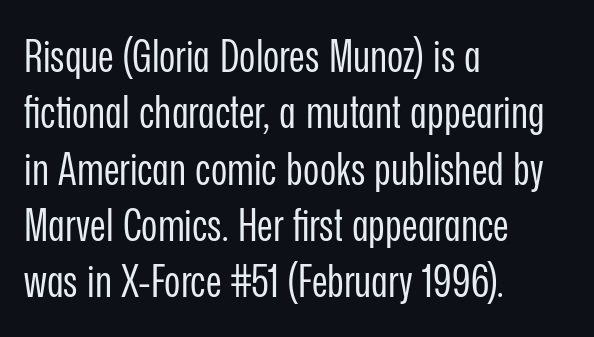
{"serif": "no", "italic": "no", "bold": "no", "weight": "regular", "width": "condensed", "stroke_contrast": "low", "x_height": "medium", "monospaced": "no", "underline": "no", "align": "left", "line_spacing": "normal", "line_spacing_ratio": 1.28, "letter_spacing": "normal", "letter_spacing_em": 0.0, "glyph_px": 44}
